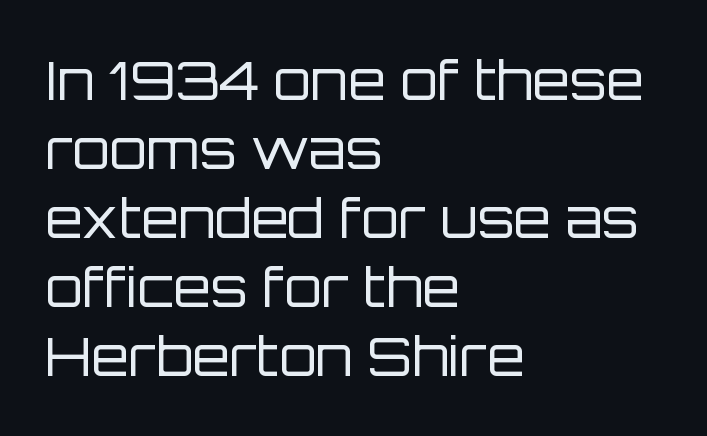
The image shows 54 px regular-weight sans-serif type, upright; set left-aligned, normal line spacing (1.28x), normal letter spacing, not underlined; low stroke contrast and a large x-height.
